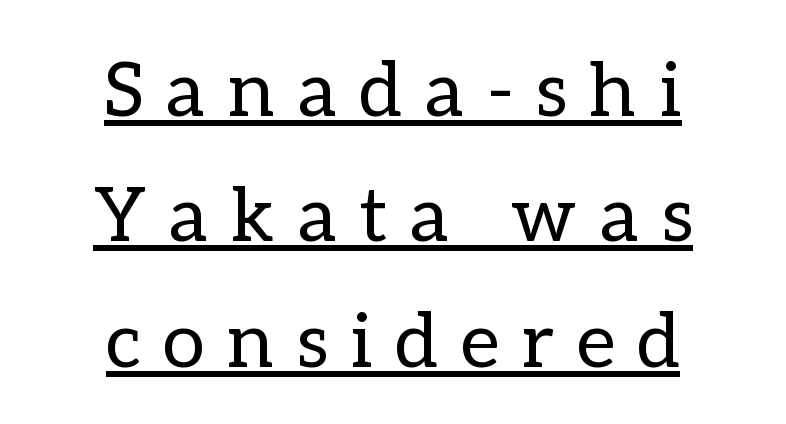
The image shows 76 px regular-weight type, upright; set centered, normal line spacing (1.65x), unusually wide letter spacing (+0.3 em), underlined; low stroke contrast and a medium x-height.
